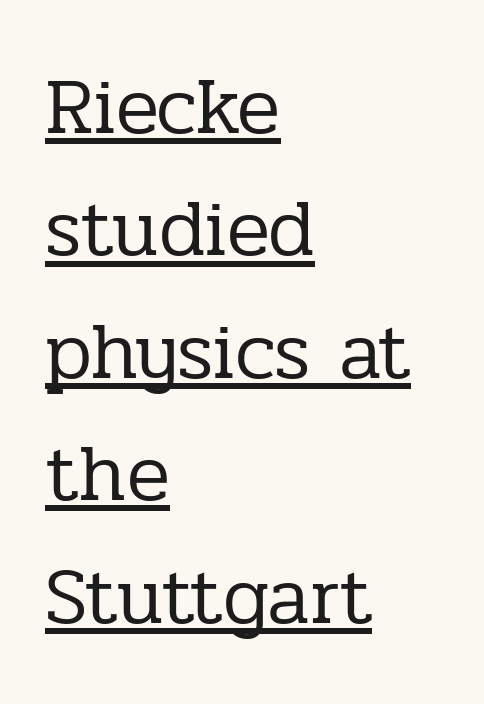
The image shows 80 px regular-weight serif type, upright; set left-aligned, normal line spacing (1.53x), normal letter spacing, underlined; low stroke contrast and a medium x-height.
